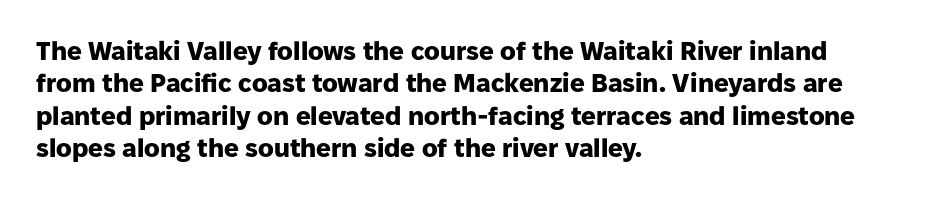
The image shows 26 px bold type, upright; set left-aligned, normal line spacing (1.25x), normal letter spacing, not underlined.
